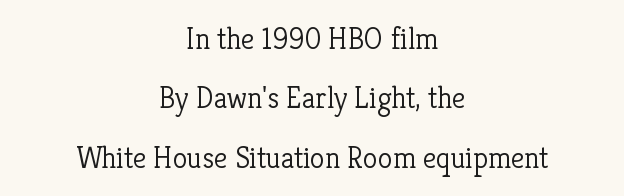
Q: Is the text bold? A: No.
Q: Is the text italic (slanted)? A: No, it is upright.
Q: Is the typeface a serif or a sans-serif typeface? A: Serif.
Q: Is the text underlined? A: No.
Q: How is the paragraph aligned? A: Centered.
Q: Is the spacing between letters normal or unusually wide? A: Normal.
Q: Is the spacing between lines tight, normal or loose? A: Loose.
Q: Width (condensed, normal, or wide)? A: Normal.
Q: Stroke contrast? A: Low.
Q: x-height? A: Medium.
Q: Monospaced? A: No.
